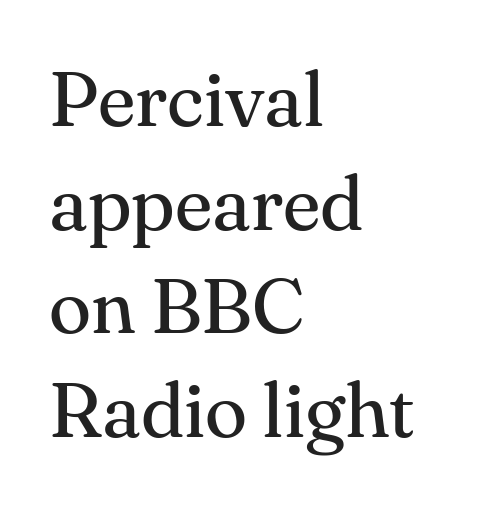
Weight: regular or lighter. Is this a sans? No — the strokes have serifs. If you drew a line through each stem, it would be perfectly vertical. The glyphs are unaccompanied by any horizontal stroke below them. Notice how descenders clear the ascenders below comfortably — that's standard leading.
